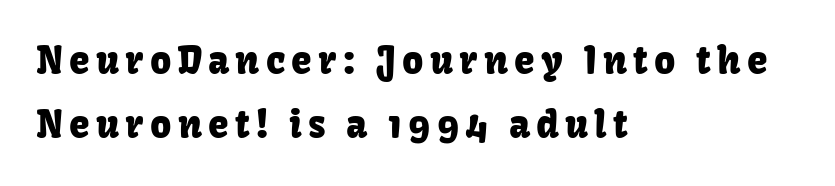
The image shows 37 px sans-serif type, upright; set left-aligned, line spacing 1.73x, not underlined; low stroke contrast and a medium x-height.
